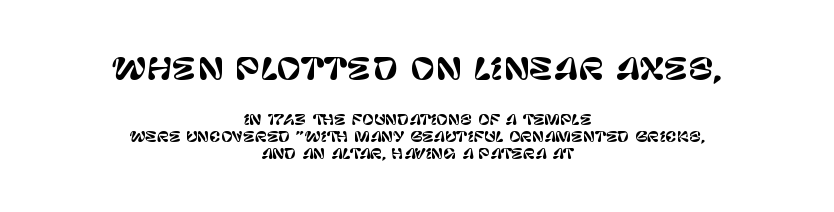
{"serif": "no", "width": "normal", "stroke_contrast": "low", "x_height": "large", "monospaced": "no", "underline": "no", "align": "center", "line_spacing_ratio": 1.22, "letter_spacing": "normal", "letter_spacing_em": 0.0, "larger_block": "first", "size_ratio": 2.14, "glyph_px": 30}
